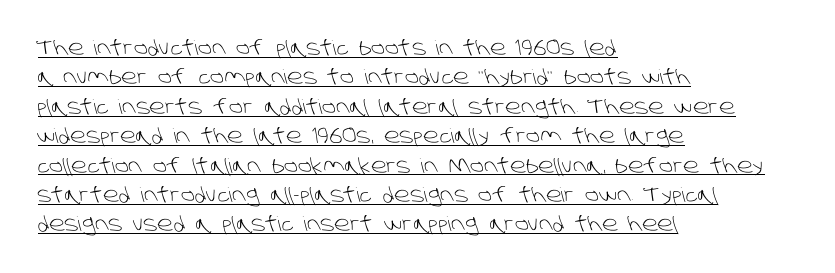
Q: Is the text bold? A: No.
Q: Is the text underlined? A: Yes.
Q: How is the paragraph aligned? A: Left-aligned.
Q: Is the spacing between letters normal or unusually wide? A: Normal.
Q: Is the spacing between lines tight, normal or loose? A: Normal.
